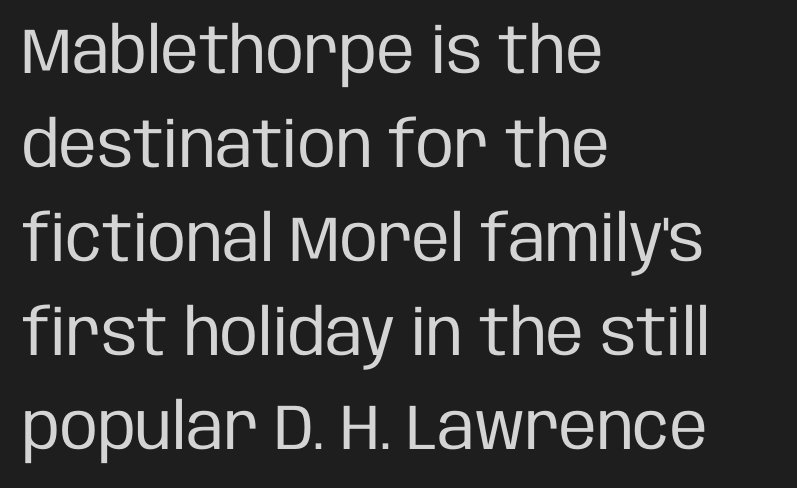
The image shows 64 px regular-weight, condensed sans-serif type, upright; set left-aligned, normal line spacing (1.47x), normal letter spacing, not underlined; low stroke contrast and a large x-height.
